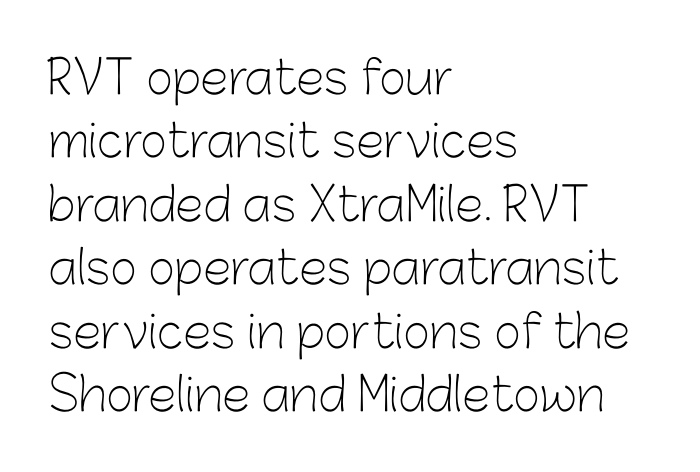
The image shows 46 px light sans-serif type, upright; set left-aligned, normal line spacing (1.38x), normal letter spacing, not underlined; low stroke contrast and a medium x-height.
